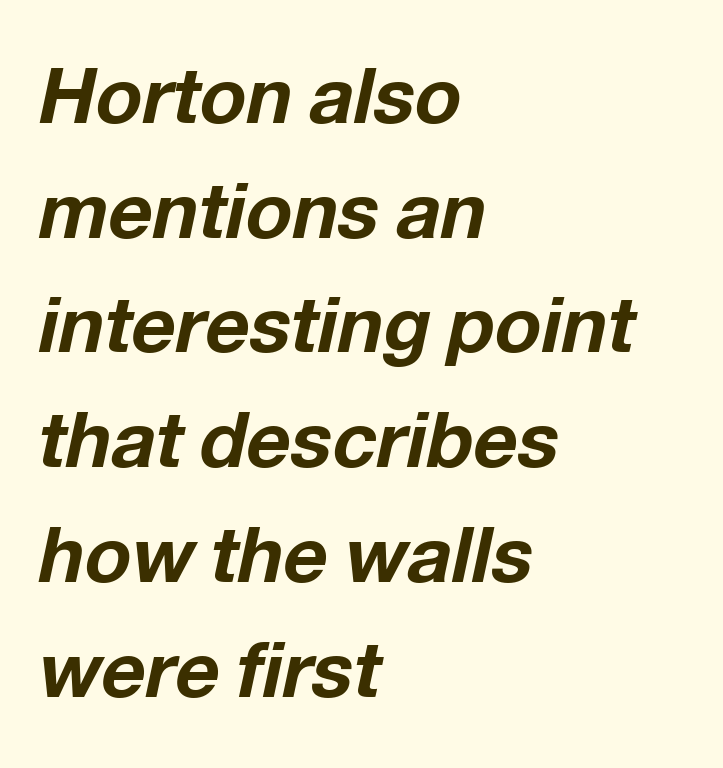
The glyphs are unaccompanied by any horizontal stroke below them. Varying glyph widths throughout — classic text-font behaviour. On the weight axis this lands at bold, roughly 700. Designer's note — italics engaged. What's the leading like? Ordinary, nothing unusual. The face used here is rendered with its standard letterfit.
